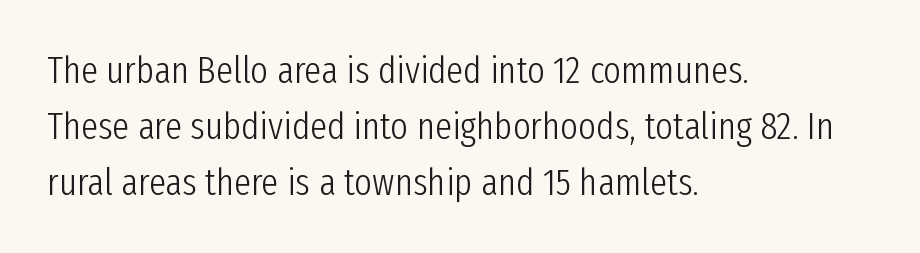
Horizontally, the lines are justified to the leading edge only. Varying glyph widths throughout — classic text-font behaviour. Regular leading. Grotesque or geometric, the face here clearly has no serifs. The gap between lines stays unmarked.
